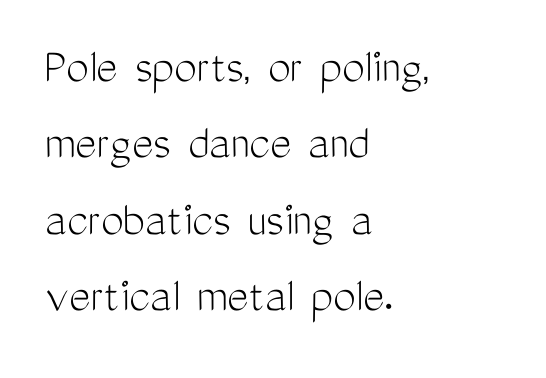
The image shows 51 px light, condensed sans-serif type, upright; set left-aligned, normal line spacing (1.5x), normal letter spacing, not underlined; medium stroke contrast and a medium x-height.
